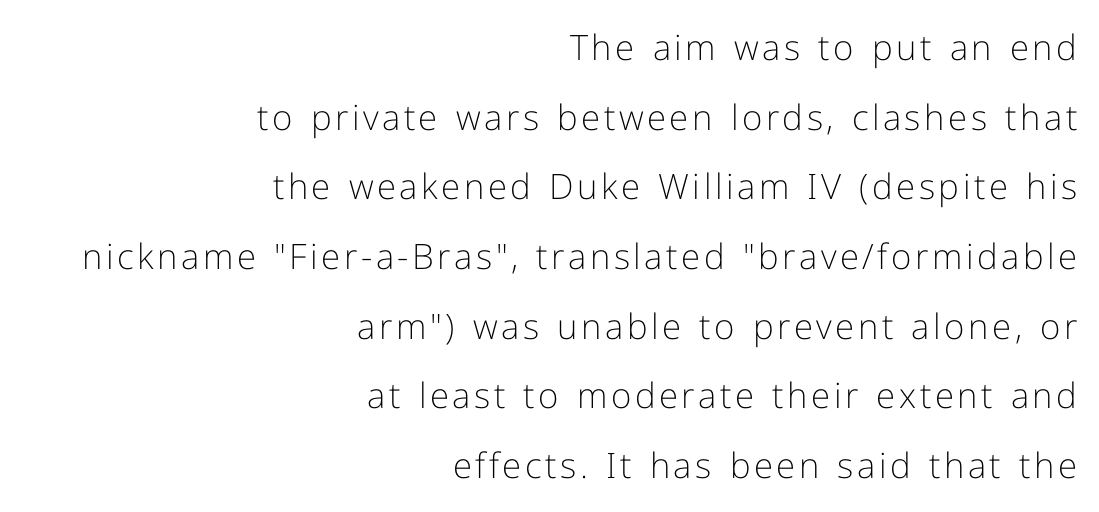
{"serif": "no", "italic": "no", "bold": "no", "weight": "light", "width": "normal", "stroke_contrast": "low", "x_height": "medium", "monospaced": "no", "underline": "no", "align": "right", "line_spacing": "loose", "line_spacing_ratio": 1.99, "glyph_px": 35}
